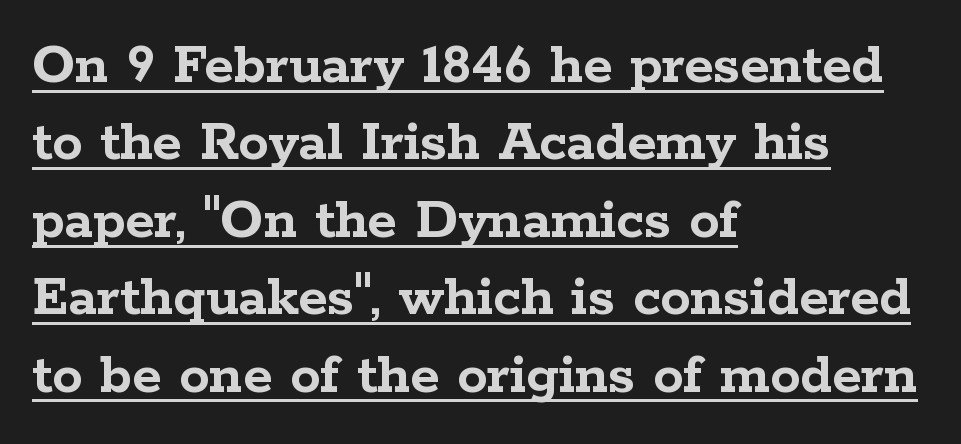
The image shows 60 px semibold, wide serif type, upright; set left-aligned, normal line spacing (1.29x), normal letter spacing, underlined; low stroke contrast and a medium x-height.
